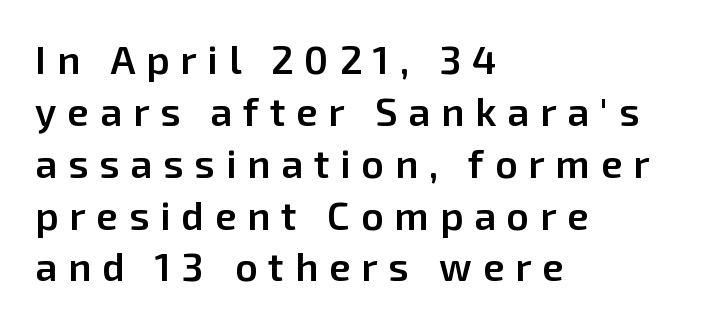
{"serif": "no", "italic": "no", "bold": "semi", "weight": "semibold", "width": "normal", "stroke_contrast": "low", "x_height": "medium", "monospaced": "no", "underline": "no", "align": "left", "line_spacing": "normal", "line_spacing_ratio": 1.33, "letter_spacing": "wide", "letter_spacing_em": 0.28, "glyph_px": 39}
